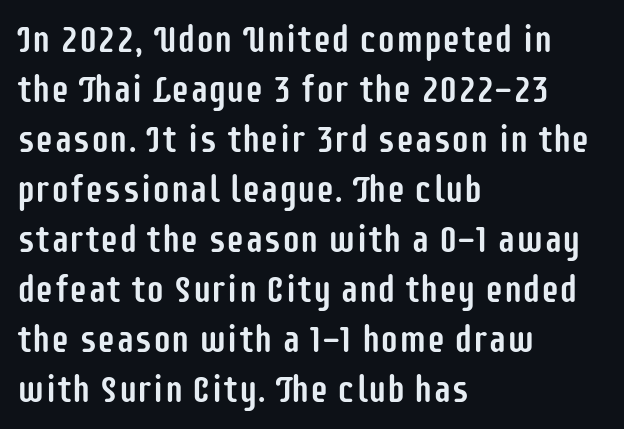
{"serif": "no", "italic": "no", "width": "condensed", "stroke_contrast": "low", "x_height": "large", "monospaced": "no", "underline": "no", "align": "left", "line_spacing": "normal", "line_spacing_ratio": 1.35, "letter_spacing": "normal", "letter_spacing_em": 0.0, "glyph_px": 37}
